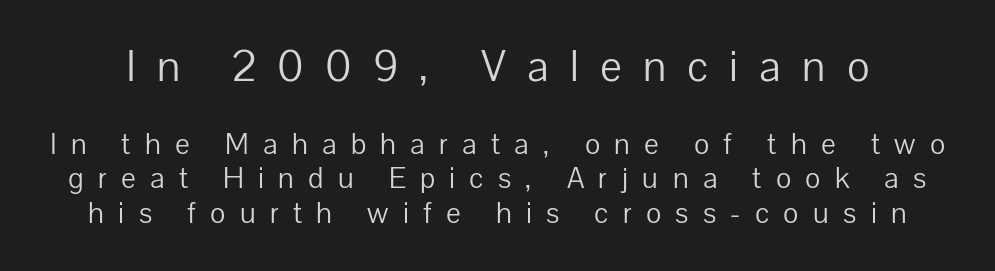
{"serif": "no", "italic": "no", "bold": "no", "weight": "light", "width": "normal", "stroke_contrast": "low", "x_height": "medium", "monospaced": "no", "underline": "no", "line_spacing": "tight", "line_spacing_ratio": 1.1, "letter_spacing": "wide", "letter_spacing_em": 0.46, "larger_block": "first", "size_ratio": 1.48, "glyph_px": 46}
